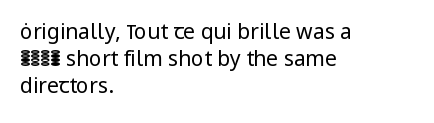
Q: Is the text bold? A: No.
Q: Is the text italic (slanted)? A: No, it is upright.
Q: Is the text underlined? A: No.
Q: How is the paragraph aligned? A: Left-aligned.
Q: Is the spacing between letters normal or unusually wide? A: Normal.
Q: Is the spacing between lines tight, normal or loose? A: Normal.
